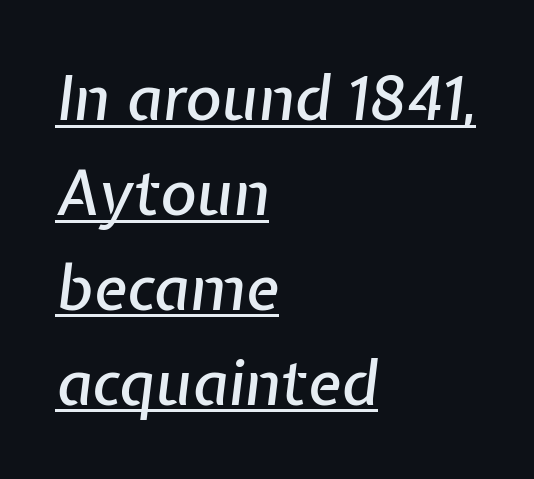
The line-height multiplier appears to be the usual default. A student would call this left alignment; a typographer would say flush left, rag right. There is no visible air inserted between adjacent glyphs. The specimen includes a rule beneath the text block's lines.
